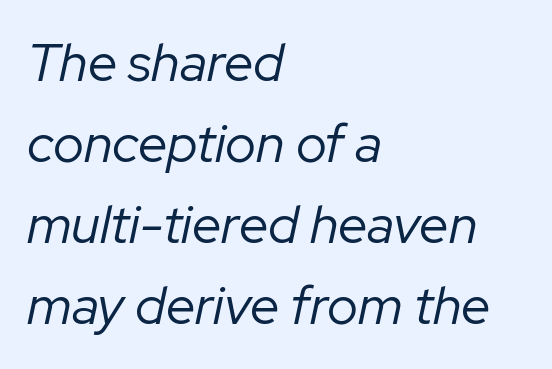
Q: Is the text bold? A: No.
Q: Is the text italic (slanted)? A: Yes, it leans right by about 12 degrees.
Q: Is the text underlined? A: No.
Q: How is the paragraph aligned? A: Left-aligned.
Q: Is the spacing between letters normal or unusually wide? A: Normal.
Q: Is the spacing between lines tight, normal or loose? A: Normal.
Q: Width (condensed, normal, or wide)? A: Normal.
Q: Stroke contrast? A: Low.
Q: x-height? A: Medium.
Q: Monospaced? A: No.
